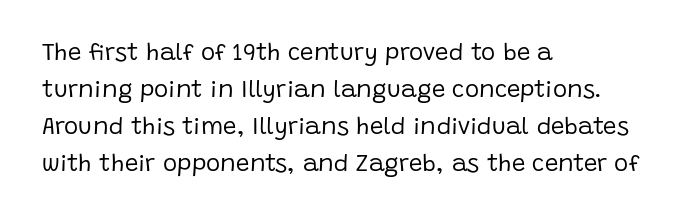
Vertical strokes here are truly vertical. Every row of glyphs begins at an identical x-position on the left. Between one letter and the next there's only the usual sliver of space. Only glyphs here, with clear space below each row.
